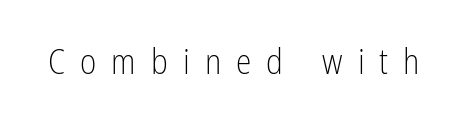
Check under the words: just untouched page. The typeface chosen for these lines omits serifs. Does the lettering tilt? It doesn't — this is upright. There is plenty of visible air inserted between adjacent glyphs. Character widths vary here, with narrow letters taking less room than wide ones. The face looks like a standard text weight, possibly lighter.
